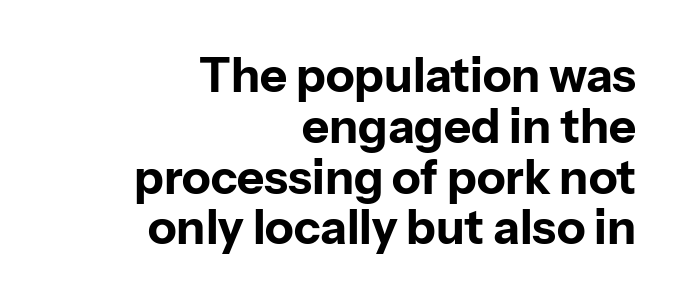
Each letter's strokes conclude bluntly, with no projecting serifs. The passage shown is typed in a proportional face where columns would drift. A typesetter would mark this as roman, not italic. Honestly, the rows look squashed on top of each other.
